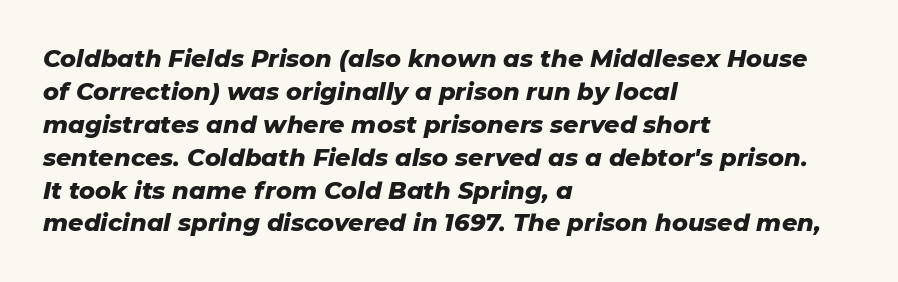
Typesetter's note: full bold, strokes at maximum text heaviness. The specimen reads as italic at a glance. In CSS terms this would be text-align: left. Anything drawn beneath the words? Only blank space. The rows are spaced the way most documents space them.
